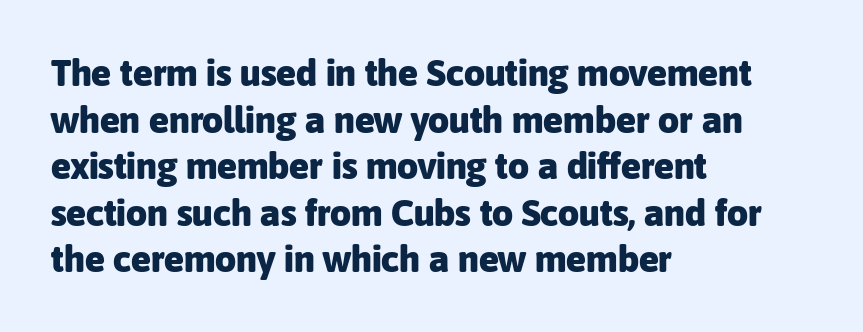
Set as a true bold cut, around the 700 mark. Quick note: interline space is typical. The characters display no serif detailing; their extremities are plain. Compared with a centered layout, this one pins lines to the left instead. The tracking reads as untouched default to a designer's eye. Rule under the text: the space is simply empty.
